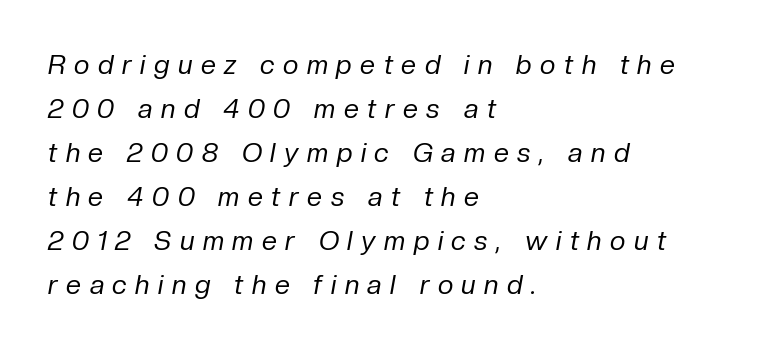
The image shows 27 px text type, italic (leaning right); set left-aligned, normal line spacing (1.63x), unusually wide letter spacing (+0.32 em), not underlined.
